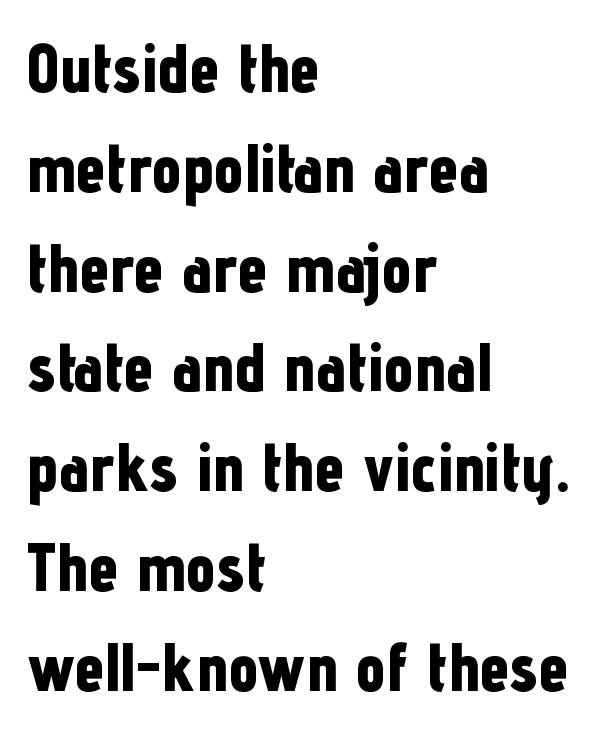
Vertical spacing — default. These lines keep a tight, regular rhythm from letter to letter. This is the regular roman posture of the typeface. The area under the type is left untouched. This rendering employs a face without finishing strokes, i.e., a sans-serif.
